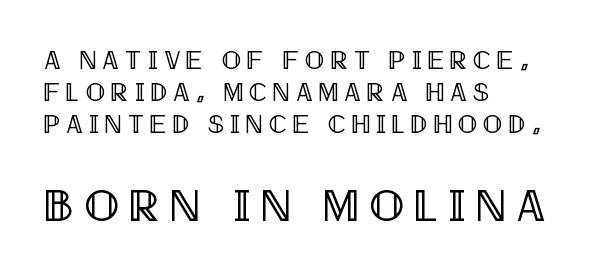
{"italic": "no", "width": "condensed", "x_height": "large", "monospaced": "no", "underline": "no", "align": "left", "line_spacing_ratio": 1.24, "letter_spacing": "wide", "letter_spacing_em": 0.23, "larger_block": "second", "size_ratio": 1.77, "glyph_px": 46}
